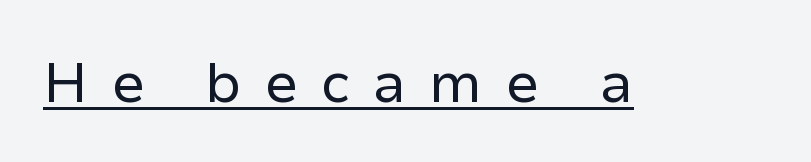
Emphasis is given by a line drawn under the lettering. This is the regular roman posture of the typeface. Tracking here is generous; glyphs stand well apart from one another. No feet cap the strokes, marking this as sans-serif type. A typesetter would call this proportional, since set widths differ per character. Weight class: somewhere from thin through regular.
